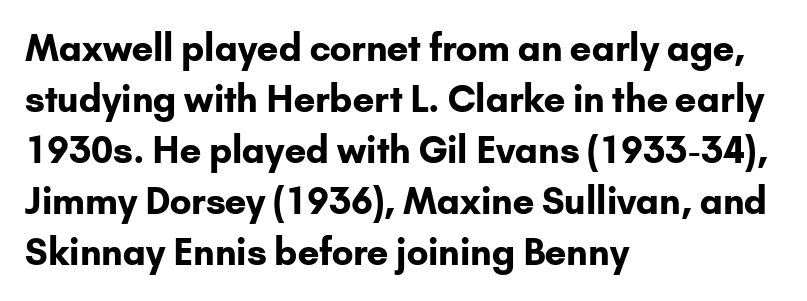
{"serif": "no", "italic": "no", "bold": "yes", "weight": "bold", "width": "normal", "stroke_contrast": "low", "x_height": "small", "monospaced": "no", "underline": "no", "align": "left", "line_spacing": "normal", "line_spacing_ratio": 1.42, "letter_spacing": "normal", "letter_spacing_em": 0.0, "glyph_px": 36}
